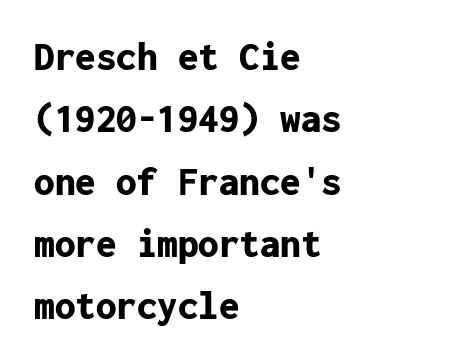
The image shows 41 px bold sans-serif type, upright, monospaced; set left-aligned, normal line spacing (1.52x), normal letter spacing, not underlined; low stroke contrast and a medium x-height.
